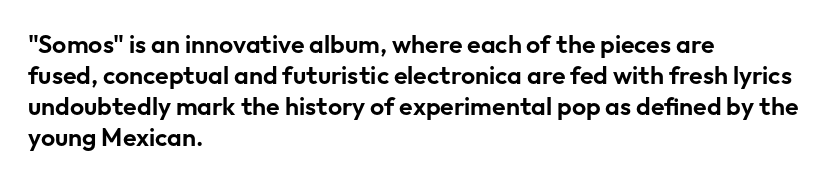
{"italic": "no", "underline": "no", "align": "left", "line_spacing_ratio": 1.24, "letter_spacing": "normal", "letter_spacing_em": 0.0, "glyph_px": 25}
